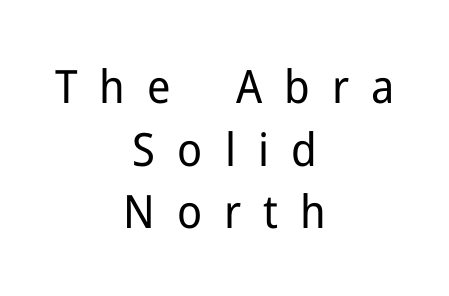
Q: Is the text bold? A: No.
Q: Is the text italic (slanted)? A: No, it is upright.
Q: Is the typeface a serif or a sans-serif typeface? A: Sans-serif.
Q: Is the text underlined? A: No.
Q: How is the paragraph aligned? A: Centered.
Q: Is the spacing between letters normal or unusually wide? A: Unusually wide.
Q: Is the spacing between lines tight, normal or loose? A: Normal.
Q: Width (condensed, normal, or wide)? A: Normal.
Q: Stroke contrast? A: Low.
Q: x-height? A: Medium.
Q: Monospaced? A: No.
